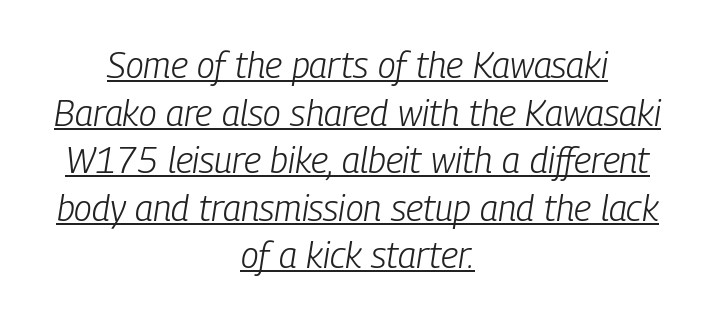
{"italic": "yes", "lean": "right", "slant_degrees": 9, "bold": "no", "weight": "light", "width": "condensed", "stroke_contrast": "low", "x_height": "medium", "monospaced": "no", "underline": "yes", "align": "center", "line_spacing": "normal", "line_spacing_ratio": 1.32, "letter_spacing": "normal", "letter_spacing_em": 0.0, "glyph_px": 36}
